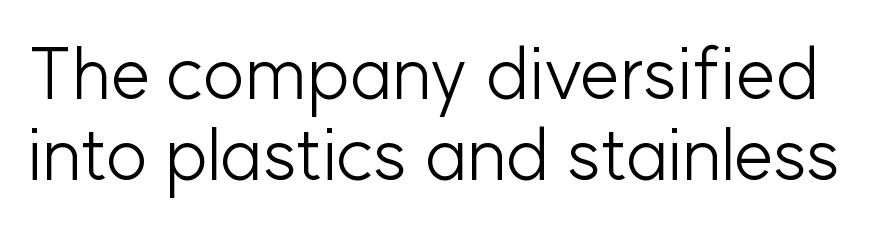
The image shows 72 px light sans-serif type, upright; set tight line spacing (1.13x), normal letter spacing, not underlined; low stroke contrast and a medium x-height.
